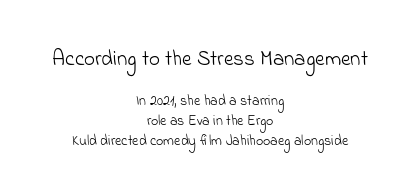
The image shows 21 px text type; set centered, normal line spacing (1.43x), normal letter spacing, not underlined; the first (top) block is 1.5x larger.
